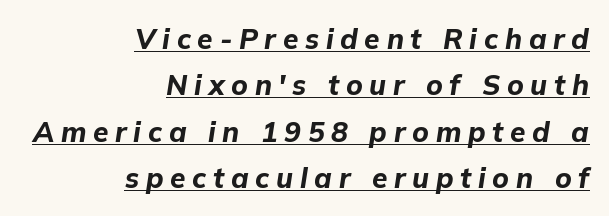
Q: Is the text bold? A: Yes.
Q: Is the text italic (slanted)? A: Yes, it leans right by about 9 degrees.
Q: Is the text underlined? A: Yes.
Q: How is the paragraph aligned? A: Right-aligned.
Q: Is the spacing between letters normal or unusually wide? A: Unusually wide.
Q: Is the spacing between lines tight, normal or loose? A: Normal.
Q: Width (condensed, normal, or wide)? A: Normal.
Q: Stroke contrast? A: Low.
Q: x-height? A: Medium.
Q: Monospaced? A: No.
